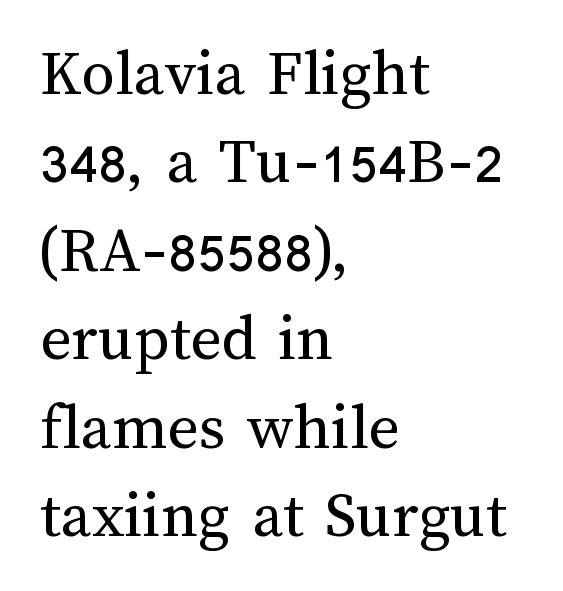
Q: Is the text bold? A: No.
Q: Is the text italic (slanted)? A: No, it is upright.
Q: Is the text underlined? A: No.
Q: How is the paragraph aligned? A: Left-aligned.
Q: Is the spacing between letters normal or unusually wide? A: Normal.
Q: Is the spacing between lines tight, normal or loose? A: Normal.
Q: Width (condensed, normal, or wide)? A: Normal.
Q: Stroke contrast? A: Medium.
Q: x-height? A: Medium.
Q: Monospaced? A: No.
